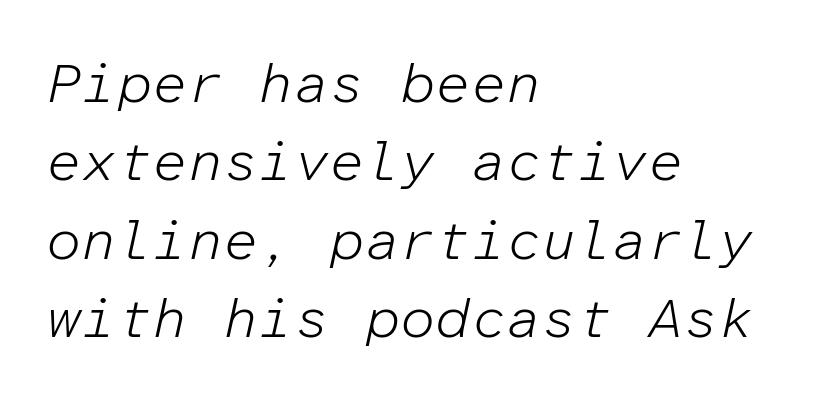
Q: Is the text bold? A: No.
Q: Is the text italic (slanted)? A: Yes, it leans right by about 12 degrees.
Q: Is the text underlined? A: No.
Q: How is the paragraph aligned? A: Left-aligned.
Q: Is the spacing between letters normal or unusually wide? A: Normal.
Q: Is the spacing between lines tight, normal or loose? A: Normal.
Q: Width (condensed, normal, or wide)? A: Normal.
Q: Stroke contrast? A: Low.
Q: x-height? A: Medium.
Q: Monospaced? A: Yes.
